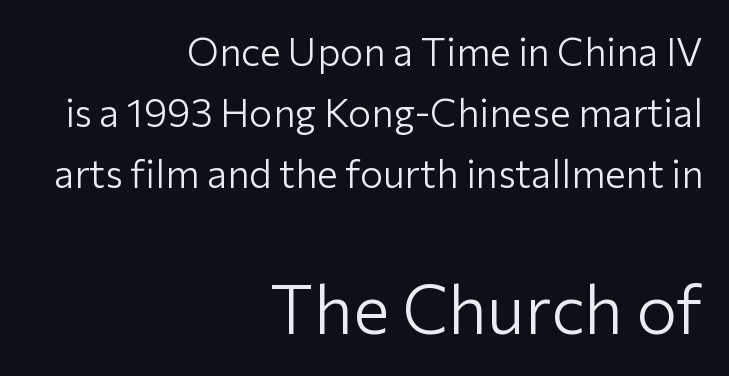
The tracking reads as untouched default to a designer's eye. Honestly, there is no underline to notice here at all. The lines in this sample share a right terminus and differ only in where they begin. This sample has the flowing, uneven cadence of proportional lettering.
